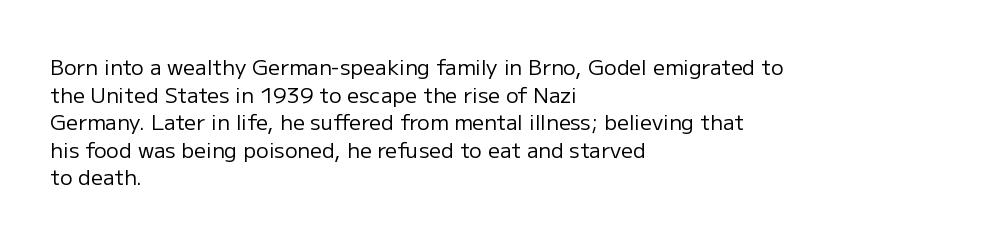
Q: Is the text bold? A: No.
Q: Is the text italic (slanted)? A: No, it is upright.
Q: Is the text underlined? A: No.
Q: How is the paragraph aligned? A: Left-aligned.
Q: Is the spacing between letters normal or unusually wide? A: Normal.
Q: Is the spacing between lines tight, normal or loose? A: Normal.
